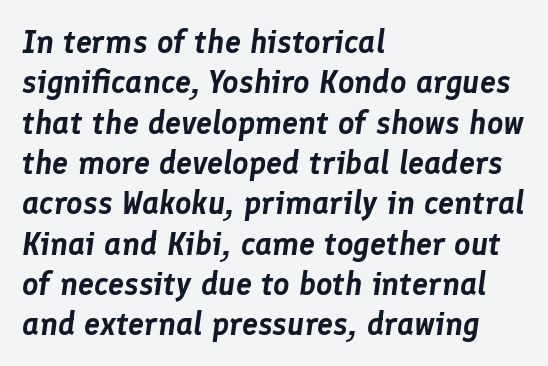
The image shows 32 px text type, italic (leaning right); set left-aligned, normal line spacing (1.26x), normal letter spacing, not underlined; low stroke contrast and a medium x-height.
